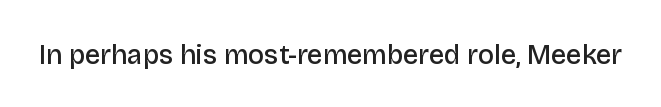
Q: Is the text bold? A: Semi-bold.
Q: Is the text italic (slanted)? A: No, it is upright.
Q: Is the text underlined? A: No.
Q: Is the spacing between letters normal or unusually wide? A: Normal.
